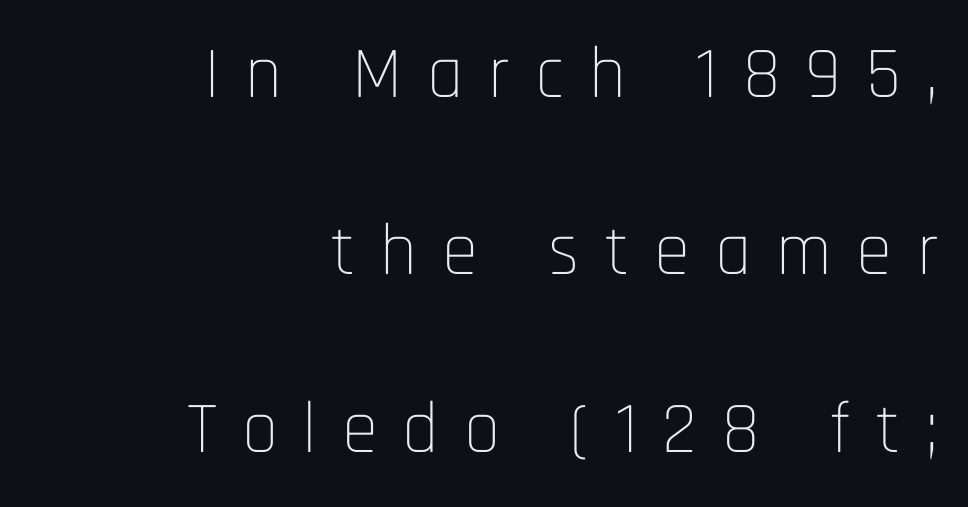
{"serif": "no", "italic": "no", "bold": "no", "weight": "thin", "width": "condensed", "stroke_contrast": "low", "x_height": "large", "monospaced": "no", "underline": "no", "align": "right", "line_spacing": "loose", "line_spacing_ratio": 2.43, "letter_spacing": "wide", "letter_spacing_em": 0.34, "glyph_px": 73}
